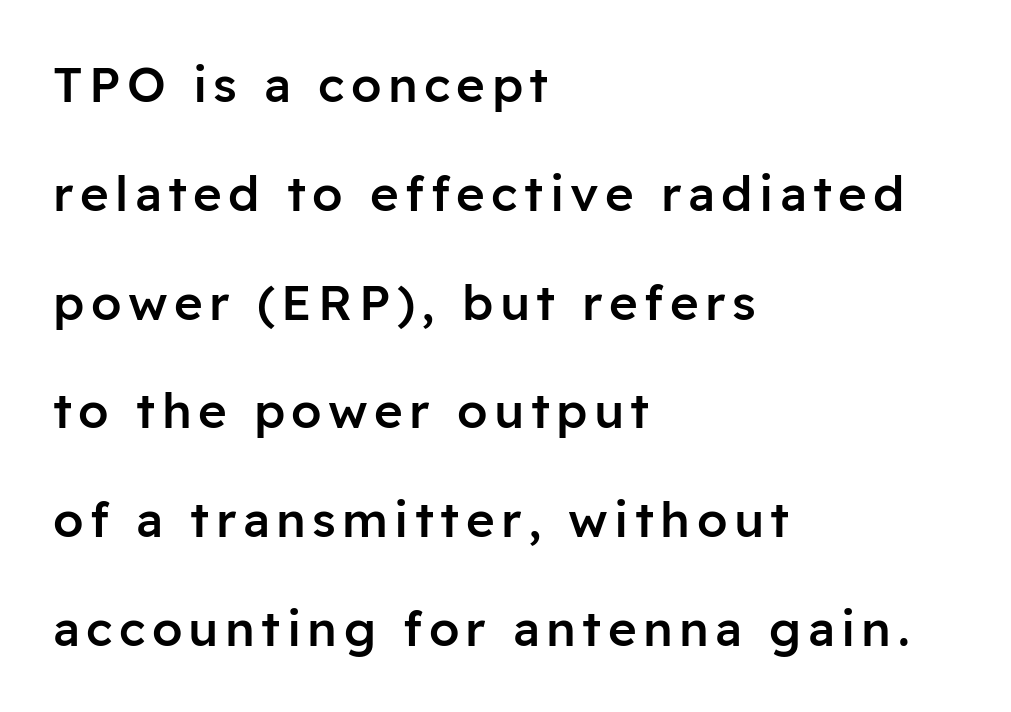
Q: Is the text bold? A: Semi-bold.
Q: Is the text italic (slanted)? A: No, it is upright.
Q: Is the typeface a serif or a sans-serif typeface? A: Sans-serif.
Q: Is the text underlined? A: No.
Q: How is the paragraph aligned? A: Left-aligned.
Q: Is the spacing between lines tight, normal or loose? A: Loose.
Q: Width (condensed, normal, or wide)? A: Normal.
Q: Stroke contrast? A: Low.
Q: x-height? A: Medium.
Q: Monospaced? A: No.
